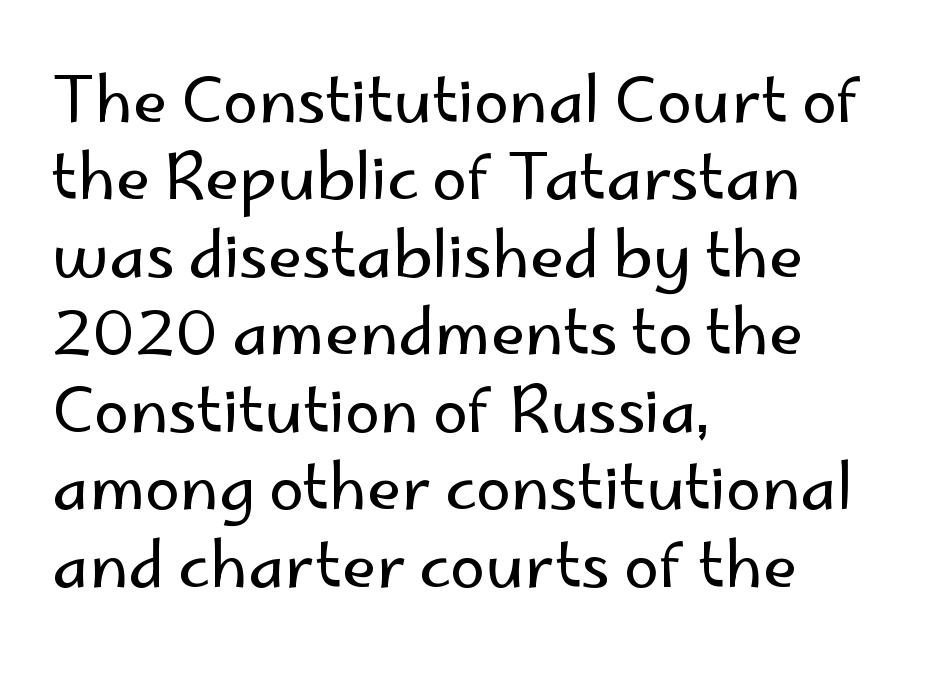
The image shows 63 px regular-weight sans-serif type, upright; set left-aligned, line spacing 1.23x, normal letter spacing, not underlined; low stroke contrast and a small x-height.
